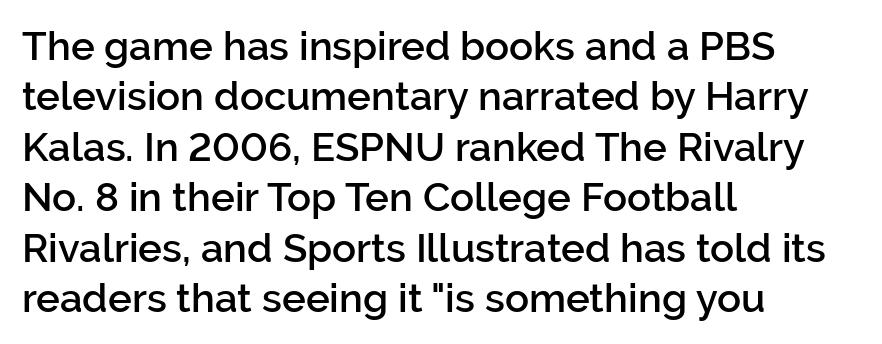
{"serif": "no", "italic": "no", "bold": "semi", "weight": "semibold", "width": "normal", "stroke_contrast": "low", "x_height": "medium", "monospaced": "no", "underline": "no", "align": "left", "line_spacing": "normal", "line_spacing_ratio": 1.26, "letter_spacing": "normal", "letter_spacing_em": 0.0, "glyph_px": 40}
